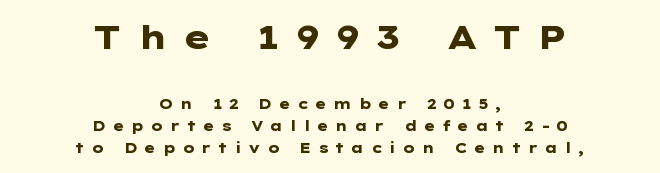
The image shows 33 px heavy, wide sans-serif type, upright; set centered, normal line spacing (1.58x), unusually wide letter spacing (+0.44 em), not underlined; the first (top) block is 2.36x larger; low stroke contrast and a medium x-height.
